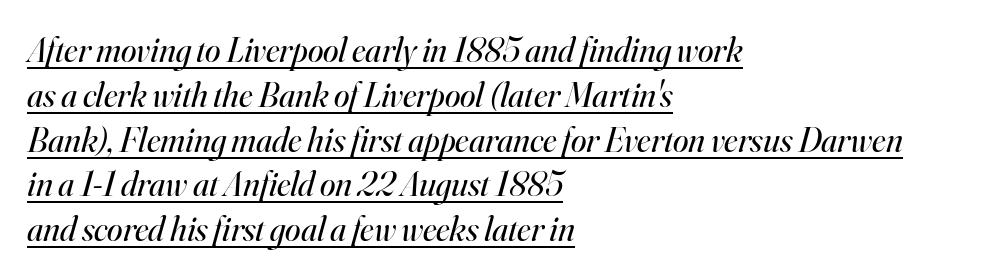
These characters rest on top of a visible drawn line. This sample uses a serif face. Which margin do the lines hug? The left one — the right edge is uneven. Successive baselines arrive at the customary interval.
